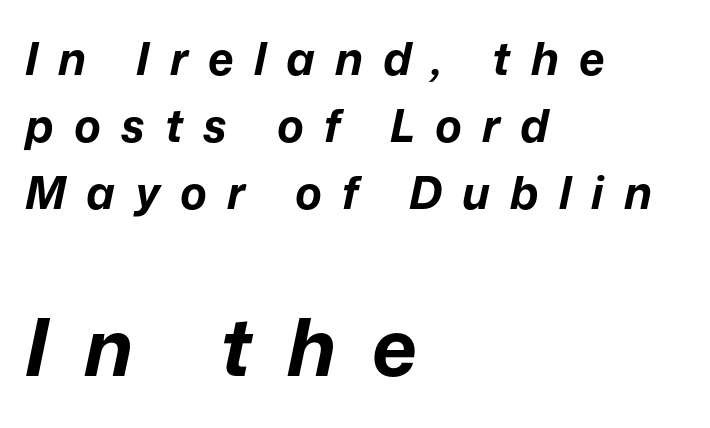
Spacing verdict: proportional, widths tailored to each character. Plenty of ink on the page — the face is bold. The tracking jumps out immediately: characters are airy and widely separated. One glance says typical: line gaps are just what's usual.
